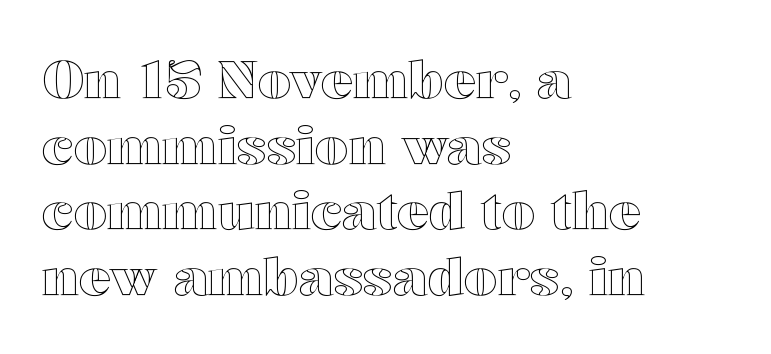
{"italic": "no", "width": "wide", "x_height": "medium", "monospaced": "no", "underline": "no", "align": "left", "line_spacing_ratio": 1.24, "letter_spacing": "normal", "letter_spacing_em": 0.0, "glyph_px": 53}
